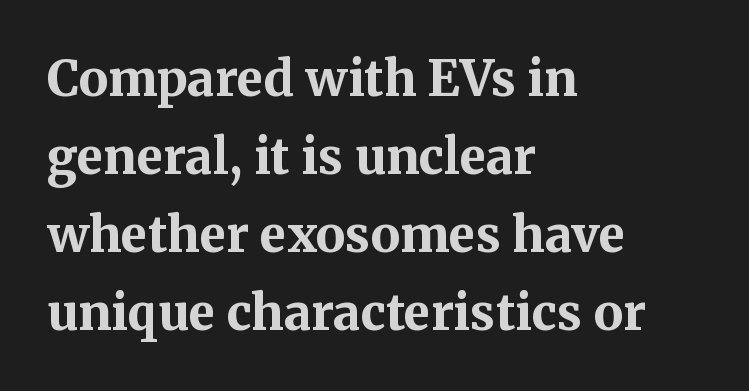
The type family on display is of the serif kind. Strokes here are thick enough to call this a true bold. A normal amount of white space separates one row of letters from the next. Beneath every word, the page is bare. It's the straight-up-and-down kind of type. A typesetter would call this proportional, since set widths differ per character.
